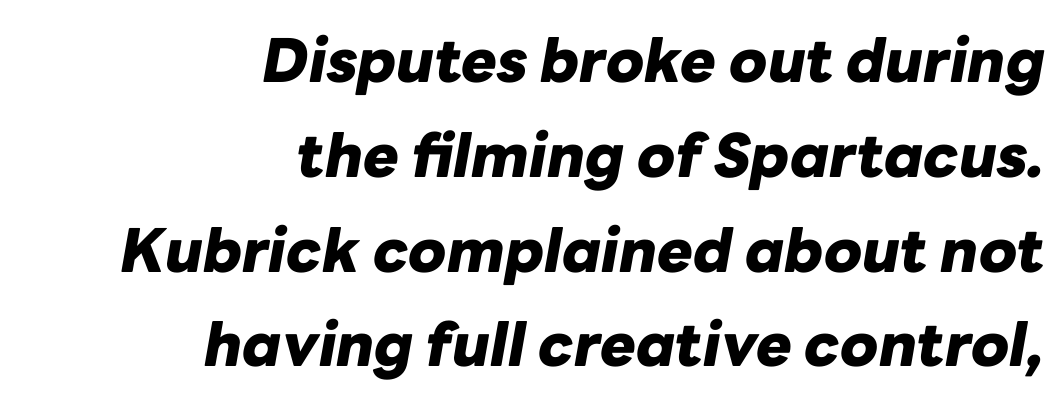
The rendering uses natural spacing where letterforms have individual widths. How would I describe the line gaps? Plain and ordinary. In CSS terms this would be text-align: right. A typesetter would call this zero additional tracking. The text carries the slant typical of an italic or oblique font. The letters are bold, with thick, heavy strokes.
